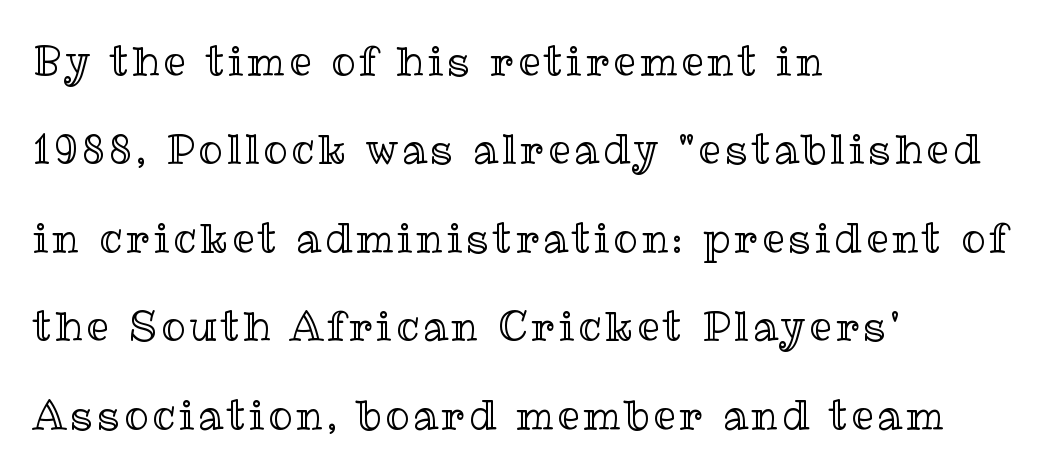
Q: Is the text italic (slanted)? A: No, it is upright.
Q: Is the text underlined? A: No.
Q: How is the paragraph aligned? A: Left-aligned.
Q: Is the spacing between lines tight, normal or loose? A: Loose.
Q: Width (condensed, normal, or wide)? A: Normal.
Q: x-height? A: Medium.
Q: Monospaced? A: No.
